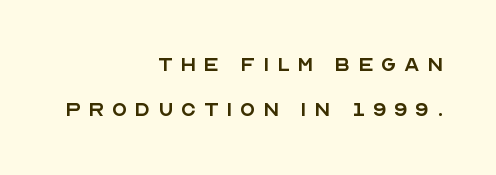
{"italic": "no", "bold": "no", "underline": "no", "align": "right", "line_spacing_ratio": 1.82, "letter_spacing": "wide", "letter_spacing_em": 0.3, "glyph_px": 25}
